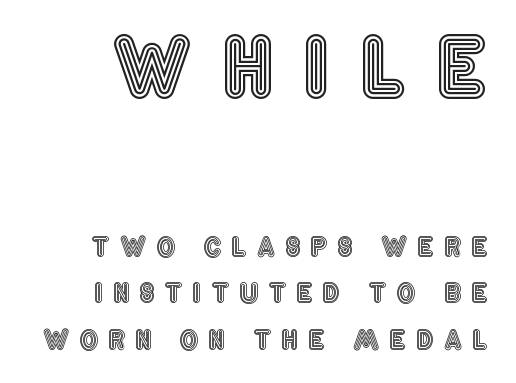
Q: Is the text italic (slanted)? A: No, it is upright.
Q: Is the text underlined? A: No.
Q: Is the spacing between letters normal or unusually wide? A: Unusually wide.
Q: Which block of text is set in a larger size, the first (top) or the second (bottom)? A: The first (top) one.
Q: Width (condensed, normal, or wide)? A: Condensed.
Q: x-height? A: Large.
Q: Monospaced? A: No.
